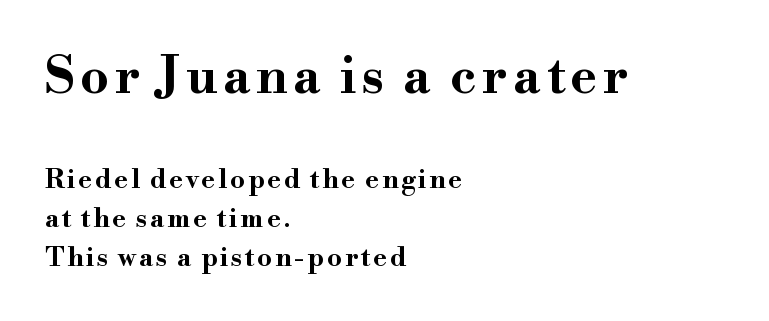
{"serif": "yes", "italic": "no", "bold": "yes", "weight": "bold", "width": "wide", "stroke_contrast": "high", "x_height": "small", "monospaced": "no", "underline": "no", "align": "left", "line_spacing": "normal", "line_spacing_ratio": 1.51, "larger_block": "first", "size_ratio": 1.96, "glyph_px": 51}
